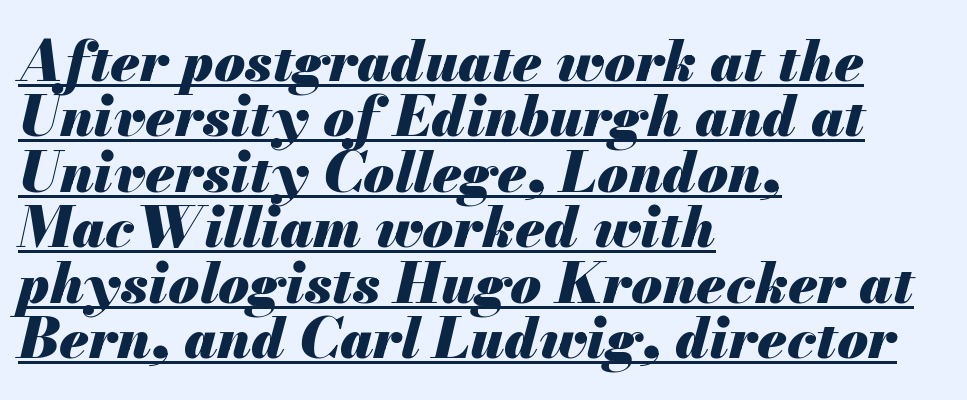
The image shows 56 px heavy type, italic (leaning right); set left-aligned, tight line spacing (0.99x), normal letter spacing, underlined; medium stroke contrast and a small x-height.
